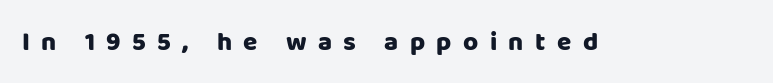
Q: Is the text bold? A: Yes.
Q: Is the text italic (slanted)? A: No, it is upright.
Q: Is the text underlined? A: No.
Q: Is the spacing between letters normal or unusually wide? A: Unusually wide.
